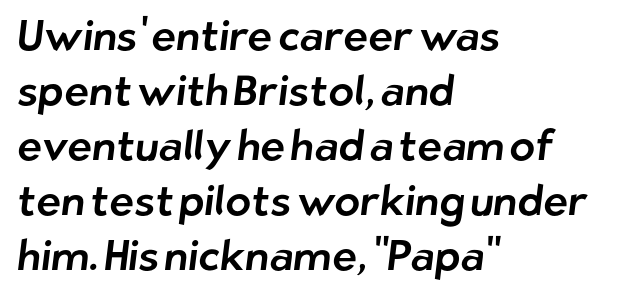
The passage shown stacks its lines at a standard gap. Short and long lines alike share a common starting point at left. The letters advance in unequal steps, a hallmark of proportional type. Nobody touched the tracking dial on this one.
